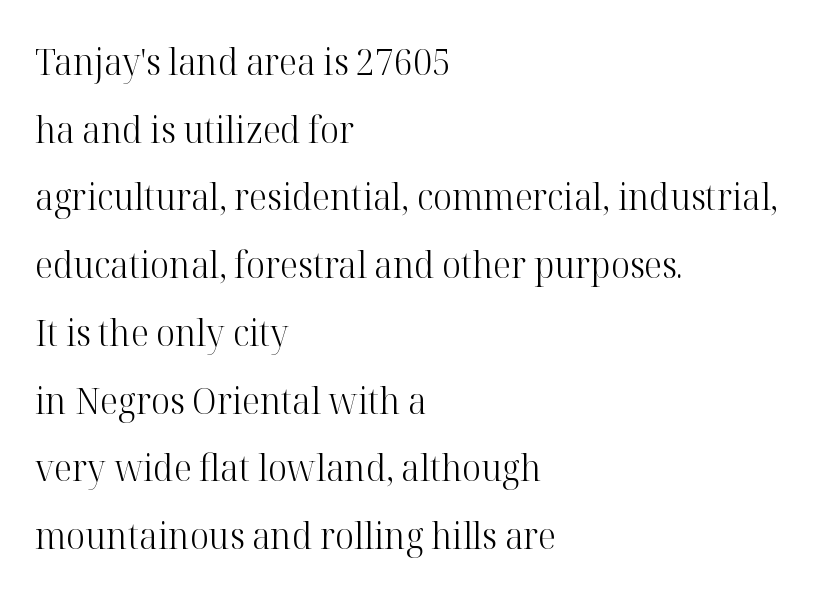
The image shows 37 px light serif type, upright; set left-aligned, line spacing 1.83x, normal letter spacing, not underlined; high stroke contrast and a medium x-height.
